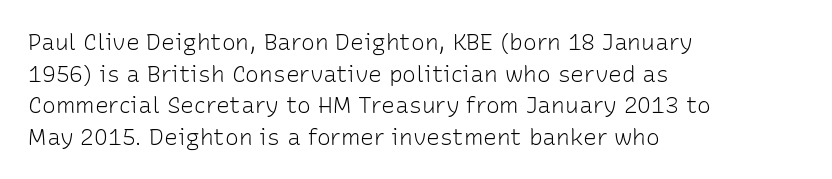
Q: Is the text bold? A: No.
Q: Is the text italic (slanted)? A: No, it is upright.
Q: Is the text underlined? A: No.
Q: How is the paragraph aligned? A: Left-aligned.
Q: Is the spacing between letters normal or unusually wide? A: Normal.
Q: Is the spacing between lines tight, normal or loose? A: Normal.
